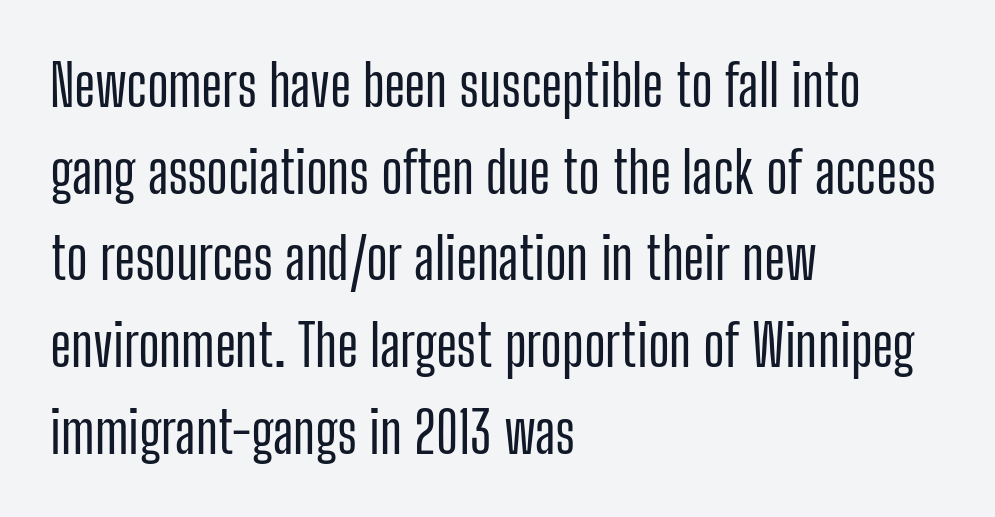
{"serif": "no", "italic": "no", "width": "condensed", "stroke_contrast": "low", "x_height": "medium", "monospaced": "no", "underline": "no", "align": "left", "line_spacing": "normal", "line_spacing_ratio": 1.52, "letter_spacing": "normal", "letter_spacing_em": 0.0, "glyph_px": 57}
